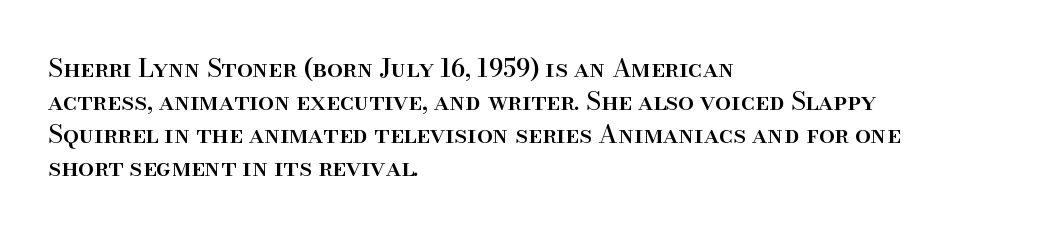
The image shows 25 px text type, upright; set left-aligned, normal line spacing (1.32x), normal letter spacing, not underlined.
